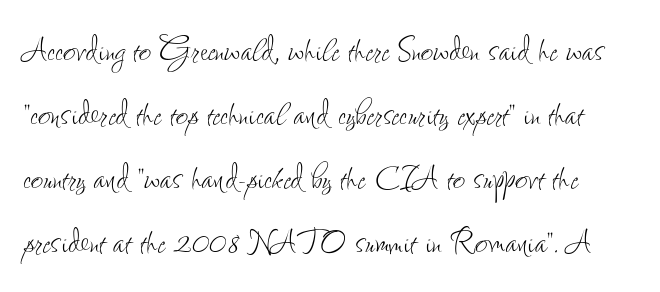
A typesetter would call this proportional, since set widths differ per character. Vertically, the passage feels balanced, rows spaced as you'd expect. Is the stroke heavy? The answer is a plain regular-or-lighter. Students, note that the glyphs here touch the page at normal intervals. Check the space under the baseline: it is left empty.
